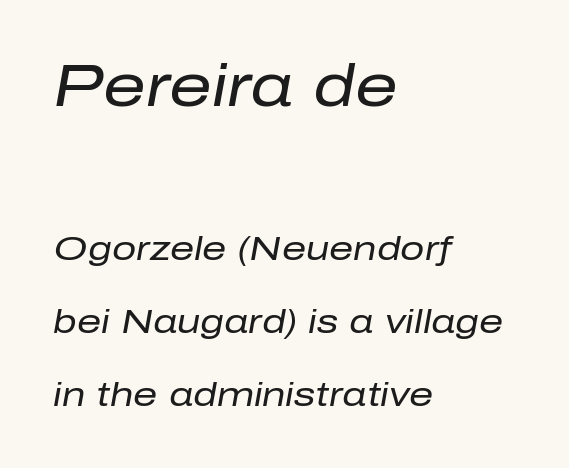
Q: Is the text bold? A: No.
Q: Is the text italic (slanted)? A: Yes, it leans right by about 10 degrees.
Q: Is the text underlined? A: No.
Q: How is the paragraph aligned? A: Left-aligned.
Q: Is the spacing between letters normal or unusually wide? A: Normal.
Q: Is the spacing between lines tight, normal or loose? A: Loose.
Q: Which block of text is set in a larger size, the first (top) or the second (bottom)? A: The first (top) one.
Q: Width (condensed, normal, or wide)? A: Normal.
Q: Stroke contrast? A: Low.
Q: x-height? A: Medium.
Q: Monospaced? A: No.
